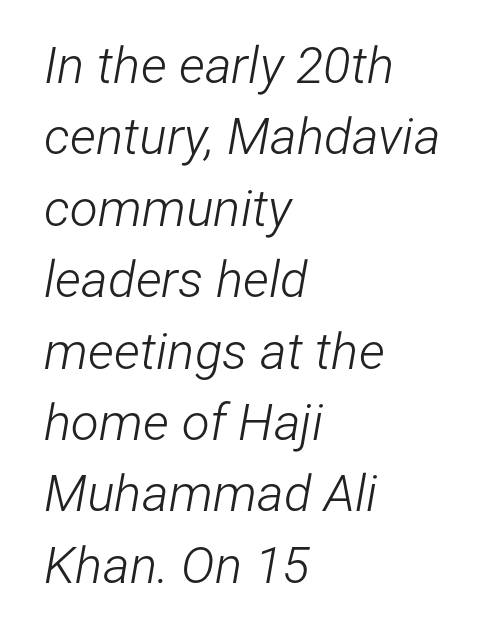
The image shows 51 px light, condensed type, italic (leaning right); set left-aligned, normal line spacing (1.4x), normal letter spacing, not underlined; low stroke contrast and a medium x-height.
